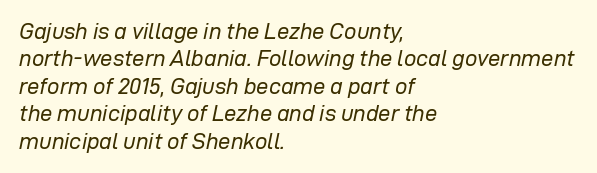
{"italic": "yes", "lean": "right", "slant_degrees": 12, "bold": "no", "underline": "no", "align": "left", "line_spacing": "normal", "line_spacing_ratio": 1.25, "letter_spacing": "normal", "letter_spacing_em": 0.0, "glyph_px": 22}
